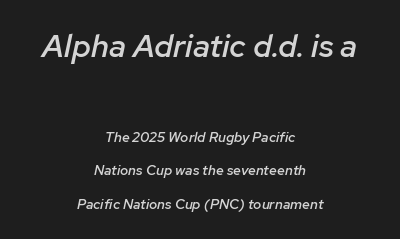
This layout puts the oversized block above and the modest block below. Character widths vary here, with narrow letters taking less room than wide ones. Glyph-to-glyph distance matches everyday printed text. Compared with a flush-left layout, this one balances lines on the center instead. The letters are semibold — heavier than regular but short of a full bold. The whole block is typeset with a tilt.
